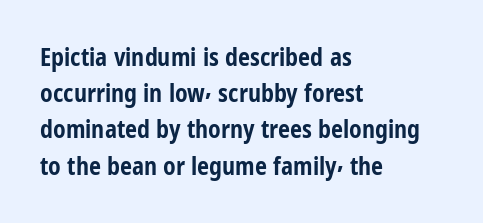
The vertical gap from one line to the next is medium. In terms of posture, this sample is upright. Look at the stroke-to-counter ratio: heavy, a bold. Clear beneath every line of the passage. Casual observation: everything's shoved over to the left. You could call the tracking neutral — neither tight nor loose.
